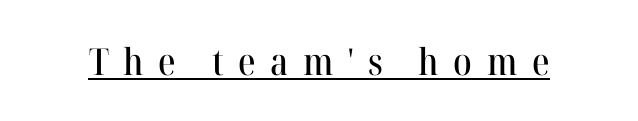
Q: Is the text italic (slanted)? A: No, it is upright.
Q: Is the typeface a serif or a sans-serif typeface? A: Serif.
Q: Is the text underlined? A: Yes.
Q: Is the spacing between letters normal or unusually wide? A: Unusually wide.
Q: Width (condensed, normal, or wide)? A: Normal.
Q: Stroke contrast? A: High.
Q: x-height? A: Medium.
Q: Monospaced? A: No.
